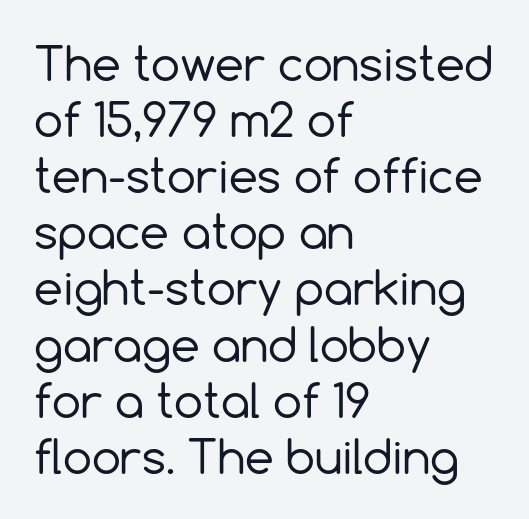
Q: Is the text bold? A: No.
Q: Is the text italic (slanted)? A: No, it is upright.
Q: Is the typeface a serif or a sans-serif typeface? A: Sans-serif.
Q: Is the text underlined? A: No.
Q: How is the paragraph aligned? A: Left-aligned.
Q: Is the spacing between letters normal or unusually wide? A: Normal.
Q: Width (condensed, normal, or wide)? A: Normal.
Q: x-height? A: Medium.
Q: Monospaced? A: No.
